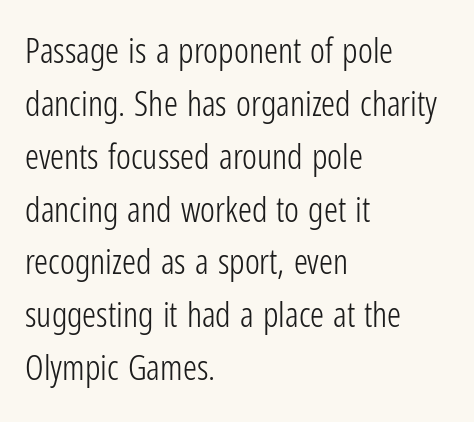
The image shows 35 px light, condensed sans-serif type, upright; set left-aligned, normal line spacing (1.51x), normal letter spacing, not underlined; low stroke contrast and a medium x-height.
